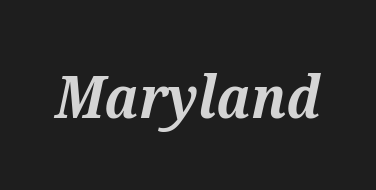
{"serif": "yes", "italic": "yes", "lean": "right", "slant_degrees": 12, "bold": "yes", "weight": "bold", "width": "normal", "stroke_contrast": "medium", "x_height": "medium", "monospaced": "no", "underline": "no", "letter_spacing": "normal", "letter_spacing_em": 0.0, "glyph_px": 59}
